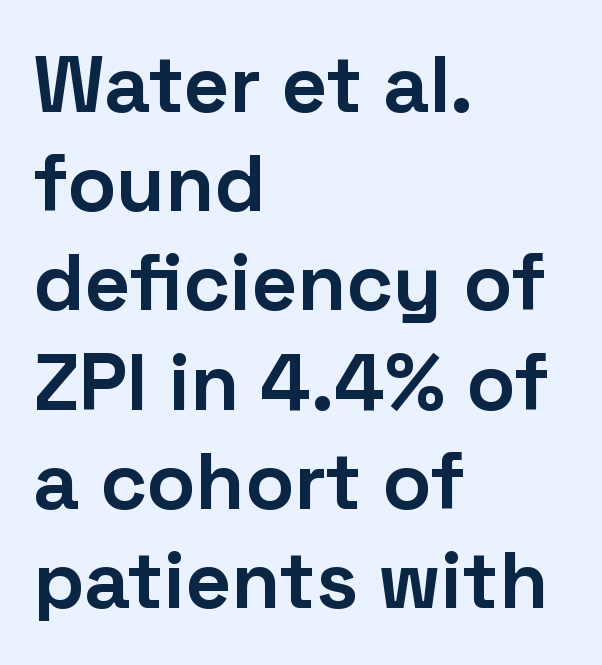
Q: Is the text bold? A: Yes.
Q: Is the text italic (slanted)? A: No, it is upright.
Q: Is the typeface a serif or a sans-serif typeface? A: Sans-serif.
Q: Is the text underlined? A: No.
Q: How is the paragraph aligned? A: Left-aligned.
Q: Is the spacing between letters normal or unusually wide? A: Normal.
Q: Width (condensed, normal, or wide)? A: Normal.
Q: Stroke contrast? A: Low.
Q: x-height? A: Medium.
Q: Monospaced? A: No.
